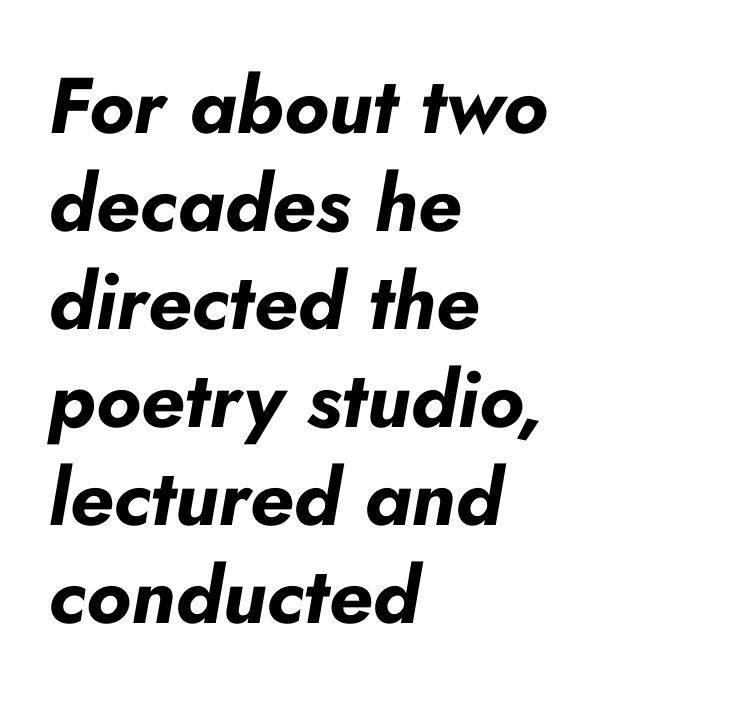
{"italic": "yes", "lean": "right", "slant_degrees": 10, "bold": "yes", "weight": "bold", "width": "normal", "stroke_contrast": "low", "x_height": "small", "monospaced": "no", "underline": "no", "align": "left", "line_spacing_ratio": 1.24, "letter_spacing": "normal", "letter_spacing_em": 0.0, "glyph_px": 79}
